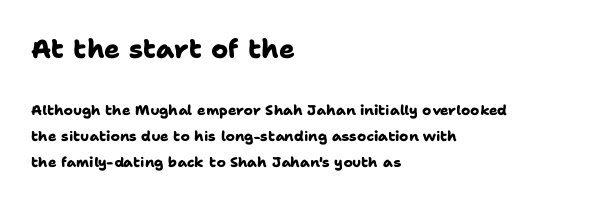
{"bold": "yes", "underline": "no", "align": "left", "line_spacing_ratio": 1.85, "letter_spacing": "normal", "letter_spacing_em": 0.0, "larger_block": "first", "size_ratio": 1.86, "glyph_px": 26}
